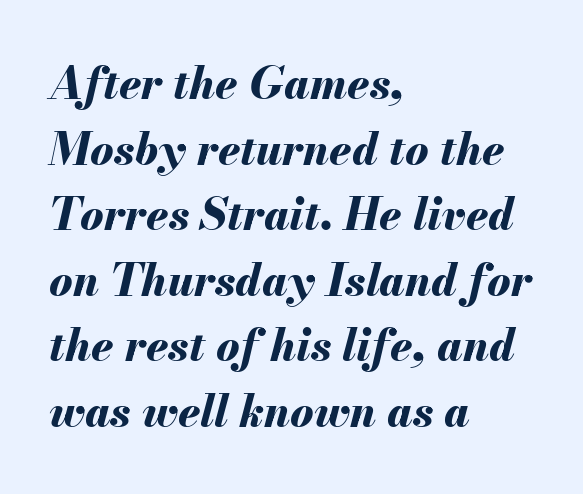
The image shows 44 px bold type, italic (leaning right); set left-aligned, normal line spacing (1.49x), normal letter spacing, not underlined; medium stroke contrast and a small x-height.
